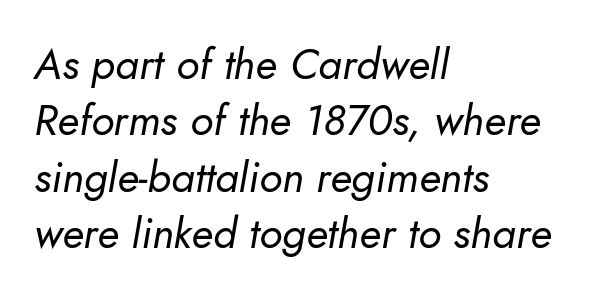
The image shows 43 px regular-weight type, italic (leaning right); set left-aligned, normal line spacing (1.31x), normal letter spacing, not underlined; low stroke contrast and a small x-height.
